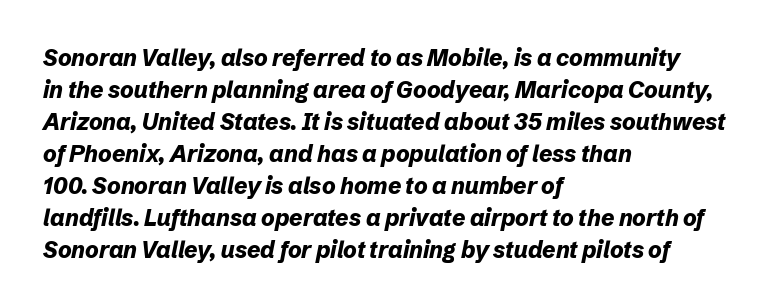
The image shows 23 px bold type, italic (leaning right); set left-aligned, normal line spacing (1.39x), normal letter spacing, not underlined.
